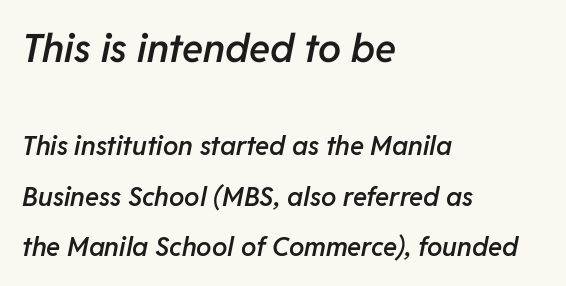
{"italic": "yes", "lean": "right", "slant_degrees": 11, "bold": "semi", "weight": "semibold", "width": "normal", "stroke_contrast": "low", "x_height": "medium", "monospaced": "no", "underline": "no", "align": "left", "line_spacing": "loose", "line_spacing_ratio": 1.93, "letter_spacing": "normal", "letter_spacing_em": 0.0, "larger_block": "first", "size_ratio": 1.5, "glyph_px": 39}
